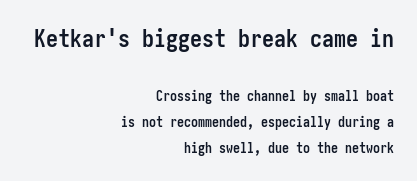
{"italic": "no", "bold": "yes", "underline": "no", "align": "right", "line_spacing_ratio": 1.87, "letter_spacing": "normal", "letter_spacing_em": 0.0, "larger_block": "first", "size_ratio": 1.71, "glyph_px": 24}
